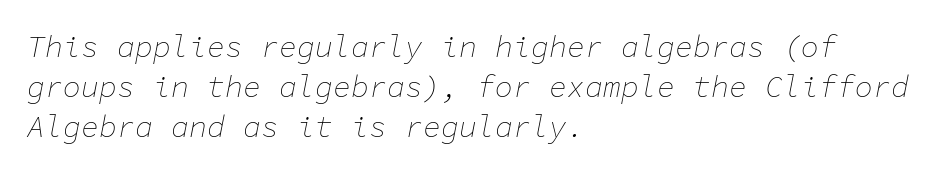
{"italic": "yes", "lean": "right", "slant_degrees": 11, "bold": "no", "weight": "thin", "width": "normal", "stroke_contrast": "low", "x_height": "medium", "monospaced": "yes", "underline": "no", "align": "left", "line_spacing": "normal", "line_spacing_ratio": 1.34, "letter_spacing": "normal", "letter_spacing_em": 0.0, "glyph_px": 30}
